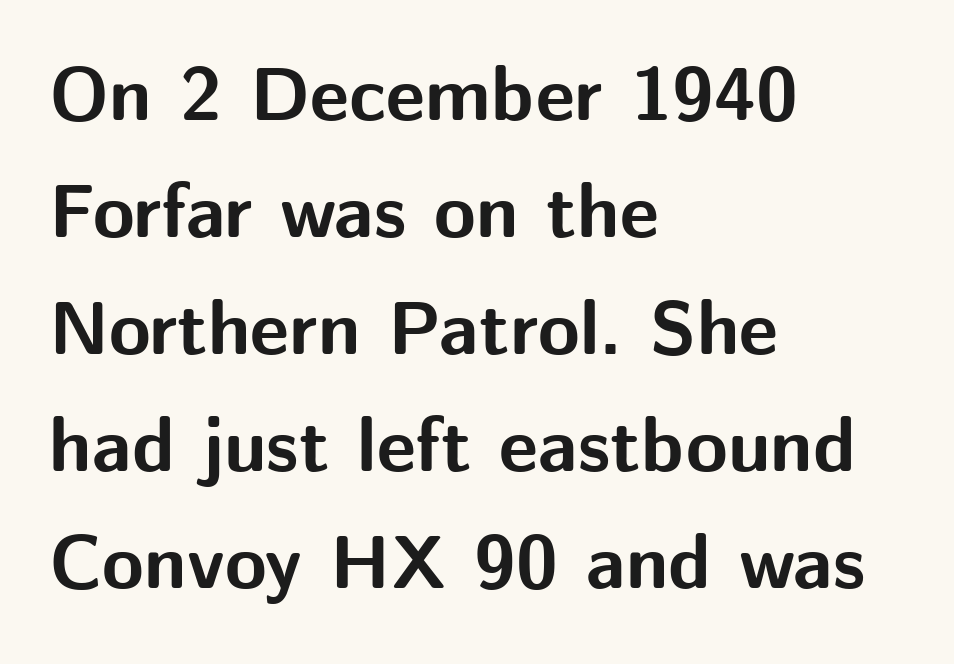
Q: Is the text bold? A: Yes.
Q: Is the text italic (slanted)? A: No, it is upright.
Q: Is the typeface a serif or a sans-serif typeface? A: Sans-serif.
Q: Is the text underlined? A: No.
Q: How is the paragraph aligned? A: Left-aligned.
Q: Is the spacing between letters normal or unusually wide? A: Normal.
Q: Is the spacing between lines tight, normal or loose? A: Normal.
Q: Width (condensed, normal, or wide)? A: Normal.
Q: Stroke contrast? A: Medium.
Q: x-height? A: Medium.
Q: Monospaced? A: No.
